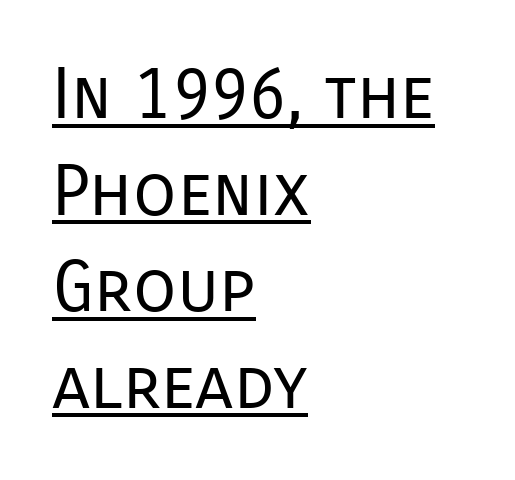
{"serif": "no", "italic": "no", "bold": "no", "weight": "regular", "width": "normal", "stroke_contrast": "low", "x_height": "medium", "monospaced": "no", "underline": "yes", "align": "left", "line_spacing": "normal", "line_spacing_ratio": 1.36, "letter_spacing": "normal", "letter_spacing_em": 0.0, "glyph_px": 71}
